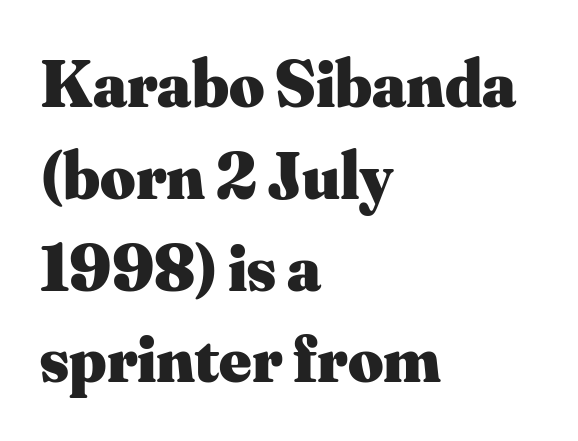
{"serif": "yes", "italic": "no", "bold": "yes", "weight": "heavy", "width": "normal", "stroke_contrast": "medium", "x_height": "small", "monospaced": "no", "underline": "no", "align": "left", "line_spacing": "normal", "line_spacing_ratio": 1.35, "letter_spacing": "normal", "letter_spacing_em": 0.0, "glyph_px": 68}
